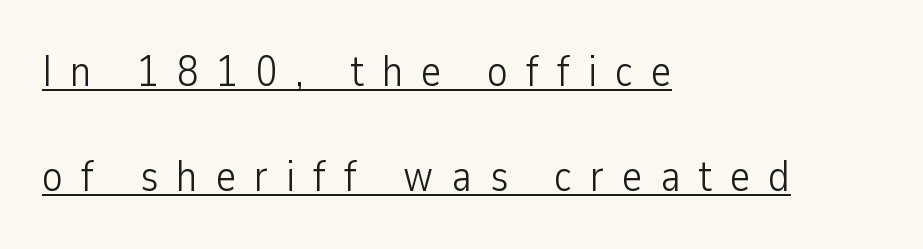
{"serif": "no", "italic": "no", "bold": "no", "weight": "light", "width": "condensed", "stroke_contrast": "low", "x_height": "medium", "monospaced": "no", "underline": "yes", "align": "left", "line_spacing": "loose", "line_spacing_ratio": 2.44, "letter_spacing": "wide", "letter_spacing_em": 0.42, "glyph_px": 43}
